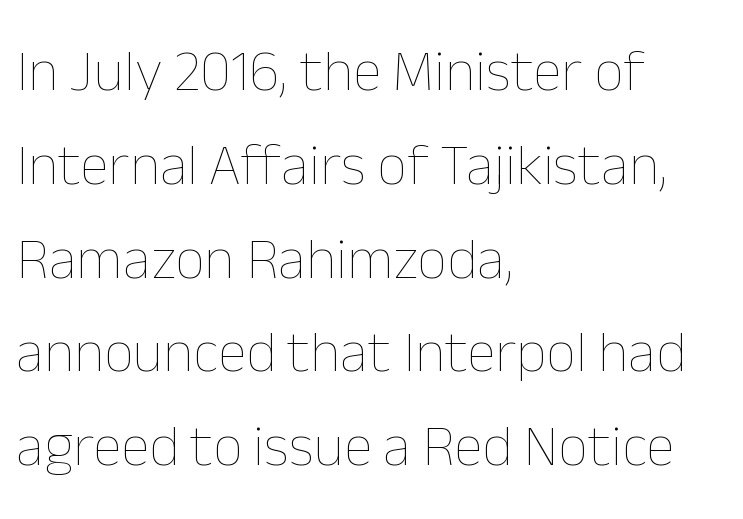
Short and long lines alike share a common starting point at left. Looks like regular typesetting: each glyph gets only the width it needs. Just letters on the line, the space beneath them empty. What stands out about the letter spacing? Nothing — it is the standard amount. This sample keeps an unexceptional amount of space between lines.
